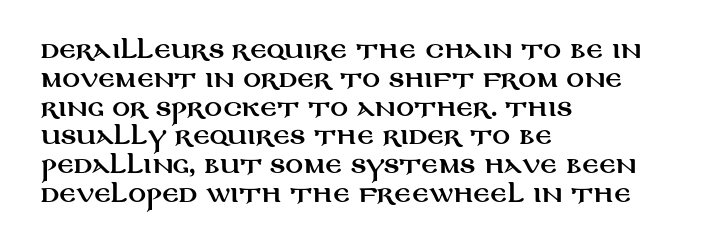
Descender tails drop into unmarked territory. Horizontal alignment here is leftward, the default for most running prose. Does extra space separate the letters? No, they use regular spacing. Upright lettering throughout. Evenly set lines give the paragraph a standard silhouette.
